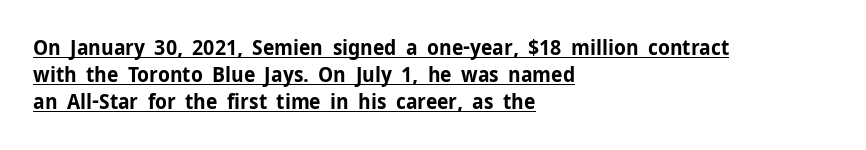
The image shows 21 px bold type, upright; set left-aligned, normal line spacing (1.29x), normal letter spacing, underlined.
